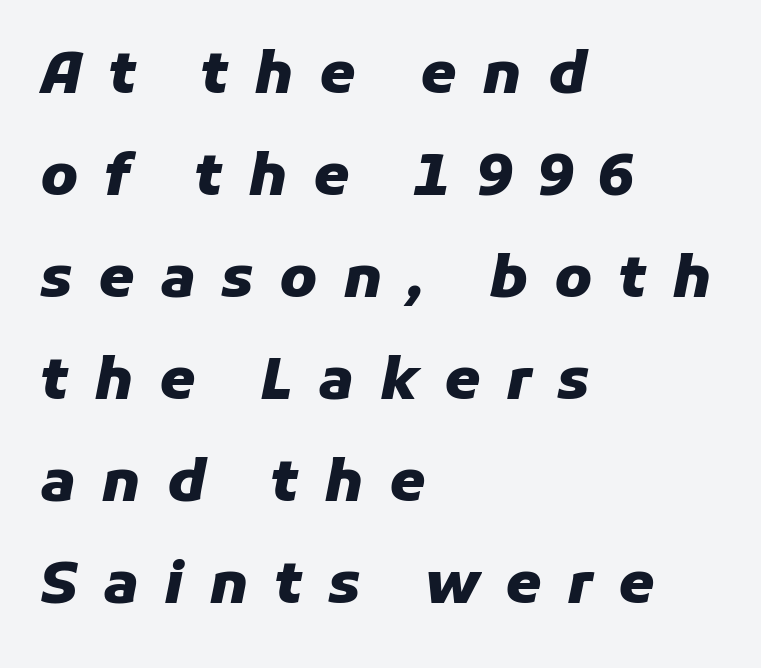
The image shows 58 px heavy type, italic (leaning right); set left-aligned, line spacing 1.76x, unusually wide letter spacing (+0.44 em), not underlined; low stroke contrast and a medium x-height.
